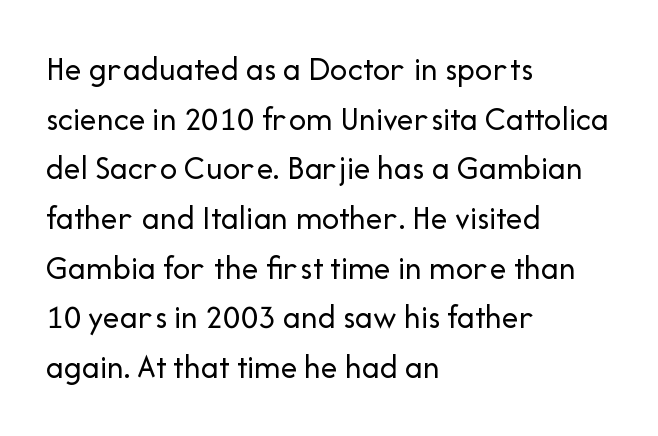
The image shows 34 px regular-weight sans-serif type, upright; set left-aligned, normal line spacing (1.46x), normal letter spacing, not underlined; low stroke contrast and a medium x-height.
